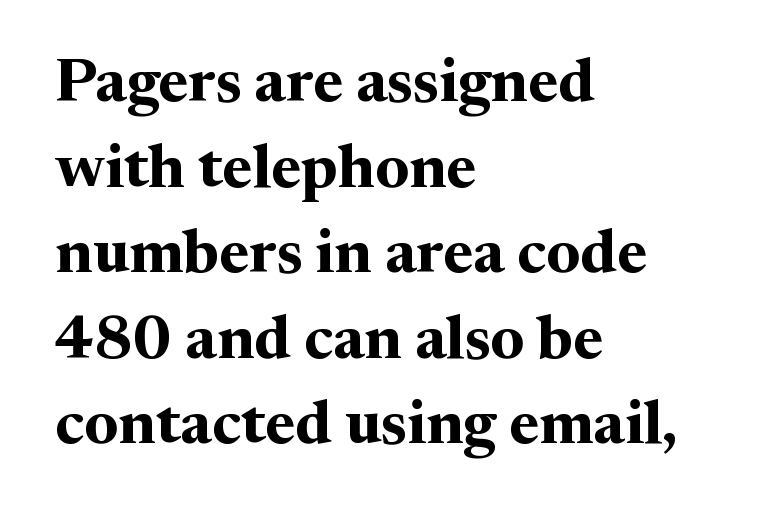
{"serif": "yes", "italic": "no", "bold": "yes", "weight": "bold", "width": "normal", "stroke_contrast": "medium", "x_height": "medium", "monospaced": "no", "underline": "no", "align": "left", "line_spacing": "normal", "line_spacing_ratio": 1.38, "letter_spacing": "normal", "letter_spacing_em": 0.0, "glyph_px": 62}
